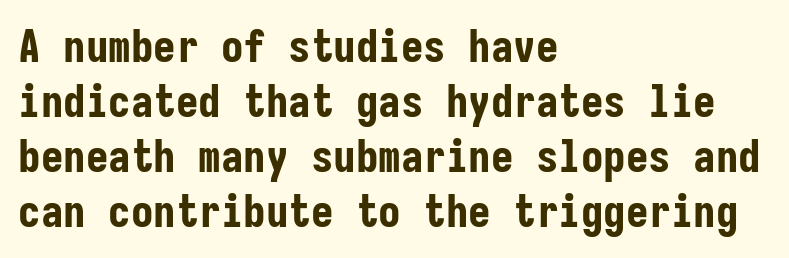
A typesetter would label this face a sans. Horizontally, the lines are justified to the leading edge only. The passage shown is emphatically bold. These lines are rendered in a fixed-pitch font.
